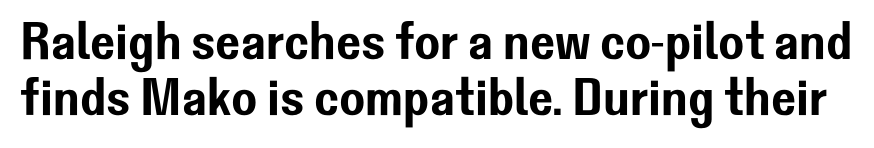
When letters stand straight like this, we call the style roman or upright. The tracking reads as untouched default to a designer's eye. Type style note: lacks serifs. Vertically, the passage feels compressed, each row crowding the next. Do the characters align in a grid? No, the font is proportional.
